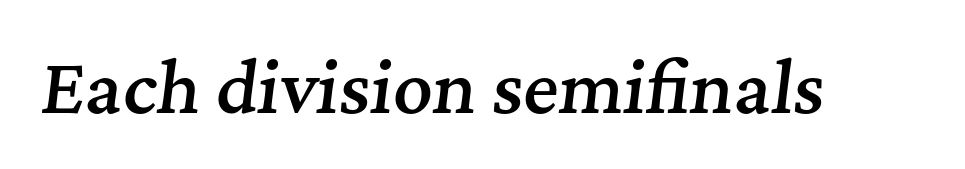
The image shows 68 px semibold serif type, italic (leaning right); set normal letter spacing, not underlined; medium stroke contrast and a medium x-height.
